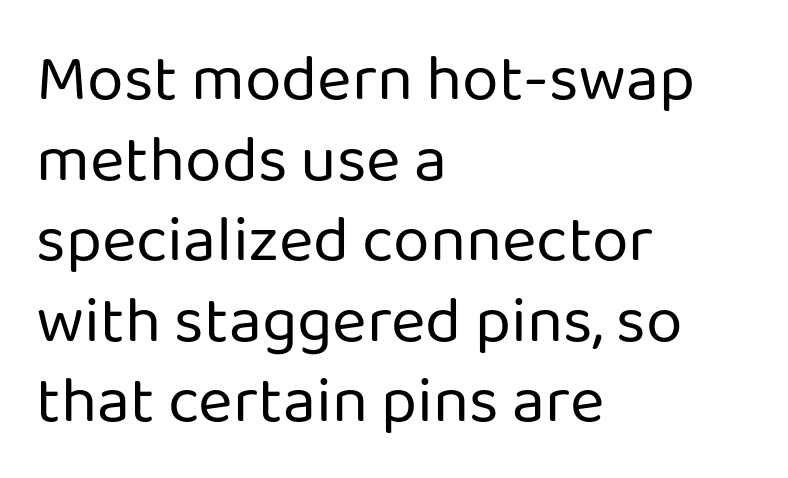
{"serif": "no", "italic": "no", "bold": "no", "weight": "regular", "width": "normal", "stroke_contrast": "low", "x_height": "medium", "monospaced": "no", "underline": "no", "align": "left", "line_spacing_ratio": 1.22, "letter_spacing": "normal", "letter_spacing_em": 0.0, "glyph_px": 66}
